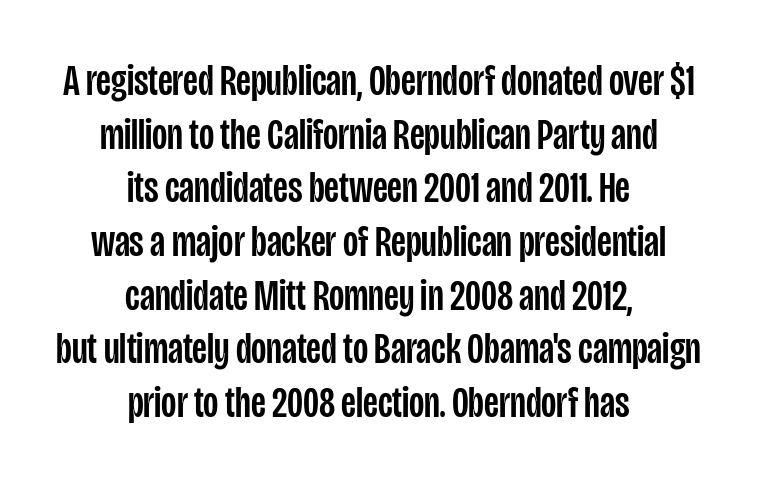
{"serif": "no", "italic": "no", "width": "condensed", "stroke_contrast": "low", "x_height": "large", "monospaced": "no", "underline": "no", "align": "center", "line_spacing_ratio": 1.22, "letter_spacing": "normal", "letter_spacing_em": 0.0, "glyph_px": 44}
